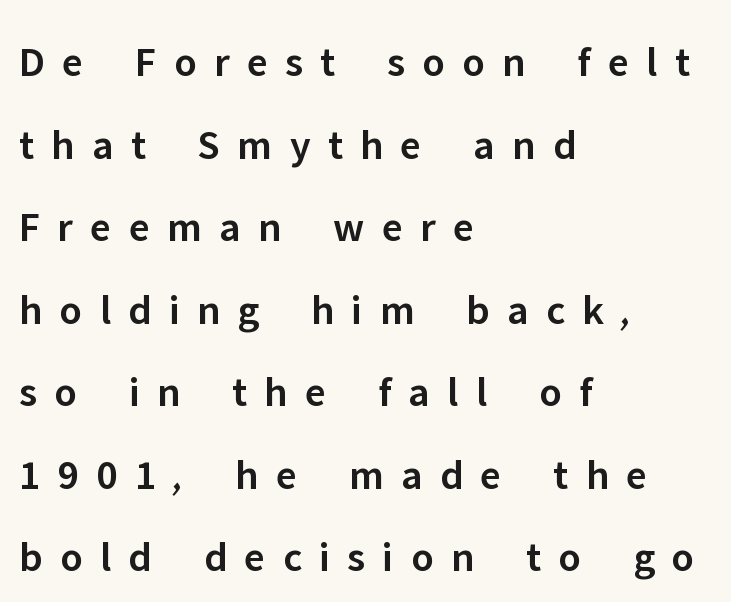
{"serif": "no", "italic": "no", "bold": "semi", "weight": "semibold", "width": "normal", "stroke_contrast": "low", "x_height": "medium", "monospaced": "no", "underline": "no", "align": "left", "line_spacing": "loose", "line_spacing_ratio": 1.92, "letter_spacing": "wide", "letter_spacing_em": 0.4, "glyph_px": 43}
